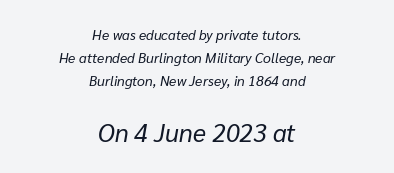
The image shows 25 px text type, italic (leaning right); set centered, normal line spacing (1.66x), normal letter spacing, not underlined; the second (bottom) block is 1.79x larger.
